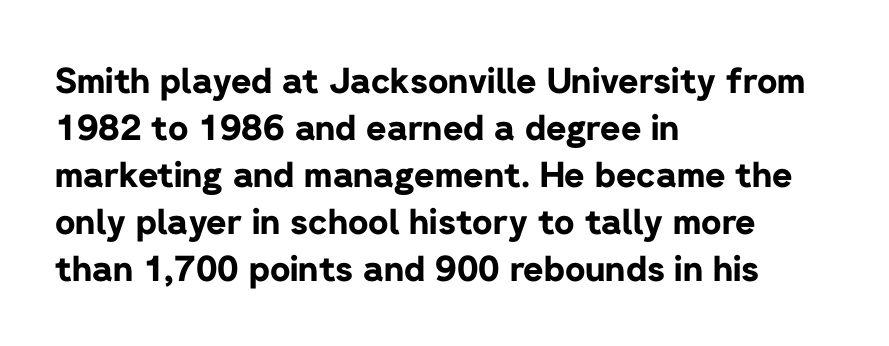
The image shows 35 px bold sans-serif type, upright; set left-aligned, normal line spacing (1.34x), normal letter spacing, not underlined; low stroke contrast and a medium x-height.
